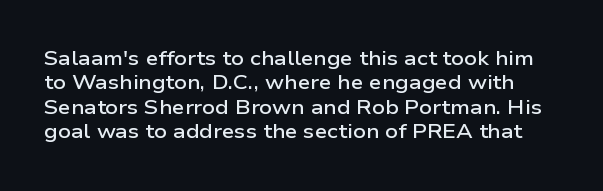
I'd describe the lettering as semibold — firm but not a full bold. The typography opts for an upright posture over an oblique one. The space beneath each line is pristine and unruled. The face used here is rendered with its standard letterfit.
